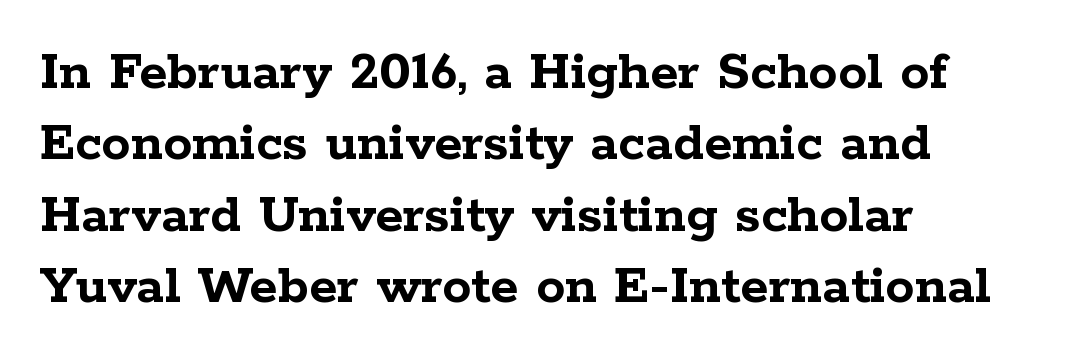
The image shows 58 px semibold, wide serif type, upright; set left-aligned, line spacing 1.23x, normal letter spacing, not underlined; low stroke contrast and a medium x-height.
